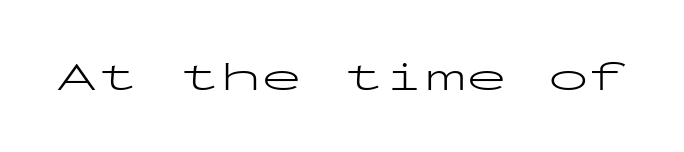
The passage shown is not underscored anywhere. The rendering keeps characters at their native spacing. Weight: regular or lighter. Stroke terminals: plain, sans-serif.
